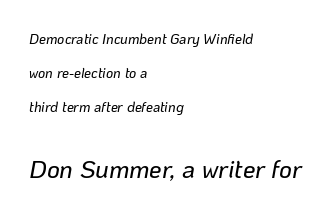
{"italic": "yes", "lean": "right", "slant_degrees": 10, "underline": "no", "align": "left", "line_spacing": "loose", "line_spacing_ratio": 2.42, "letter_spacing": "normal", "letter_spacing_em": 0.0, "larger_block": "second", "size_ratio": 1.79, "glyph_px": 25}
